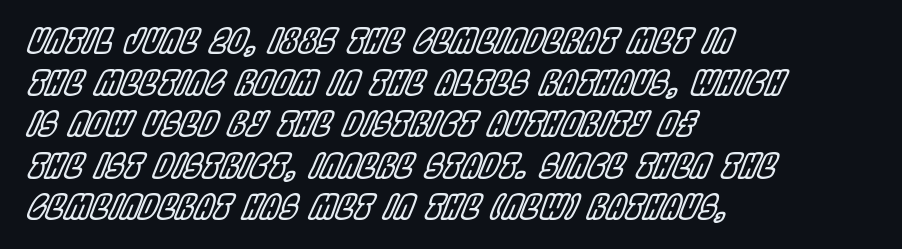
Q: Is the text italic (slanted)? A: Yes, it leans right by about 22 degrees.
Q: Is the text underlined? A: No.
Q: How is the paragraph aligned? A: Left-aligned.
Q: Is the spacing between letters normal or unusually wide? A: Normal.
Q: Is the spacing between lines tight, normal or loose? A: Normal.
Q: Width (condensed, normal, or wide)? A: Condensed.
Q: x-height? A: Large.
Q: Monospaced? A: No.
